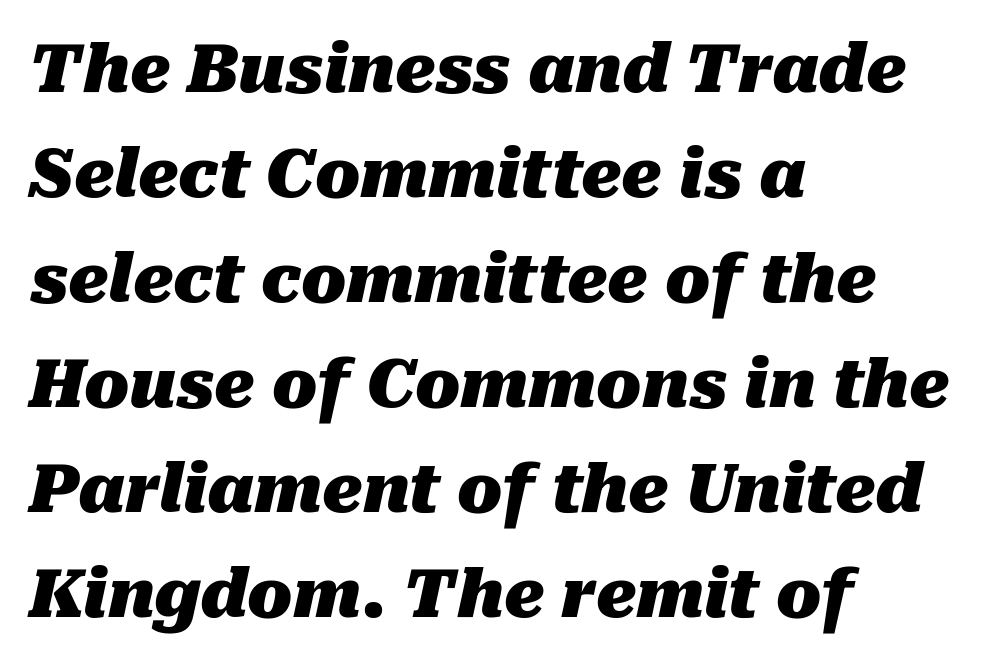
The image shows 66 px heavy type, italic (leaning right); set left-aligned, normal line spacing (1.59x), normal letter spacing, not underlined; medium stroke contrast and a medium x-height.
